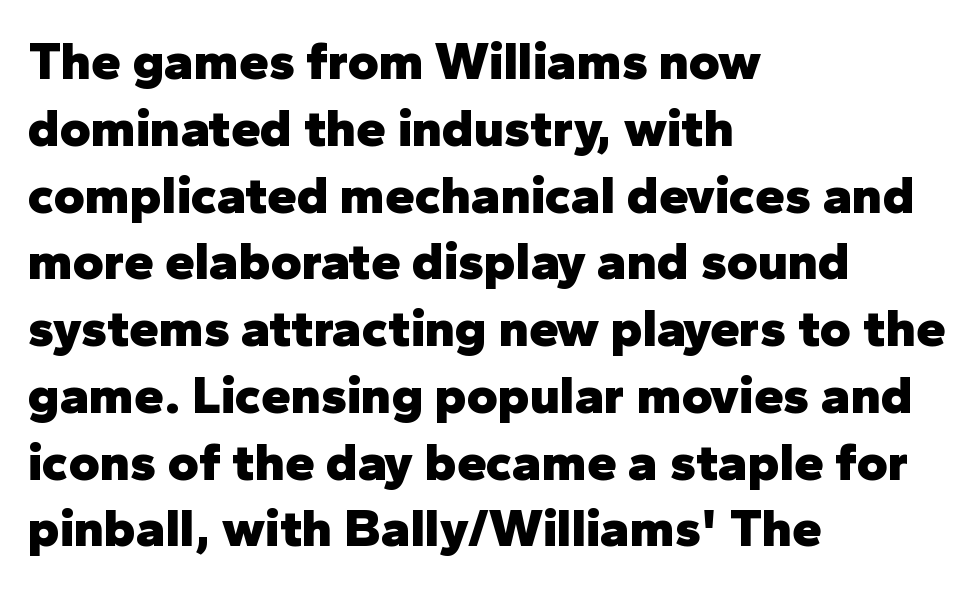
{"serif": "no", "italic": "no", "bold": "yes", "weight": "heavy", "width": "normal", "stroke_contrast": "low", "x_height": "medium", "monospaced": "no", "underline": "no", "align": "left", "line_spacing": "normal", "line_spacing_ratio": 1.26, "letter_spacing": "normal", "letter_spacing_em": 0.0, "glyph_px": 53}
